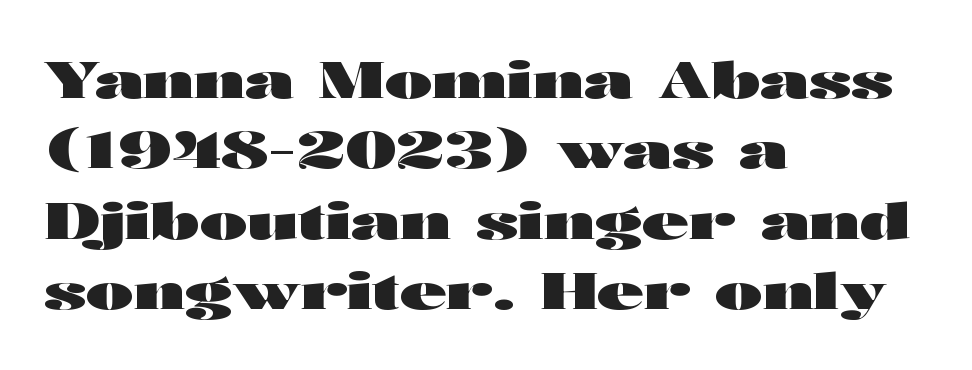
{"italic": "no", "bold": "yes", "weight": "heavy", "width": "wide", "stroke_contrast": "high", "x_height": "medium", "monospaced": "no", "underline": "no", "align": "left", "line_spacing": "normal", "line_spacing_ratio": 1.38, "letter_spacing": "normal", "letter_spacing_em": 0.0, "glyph_px": 51}
